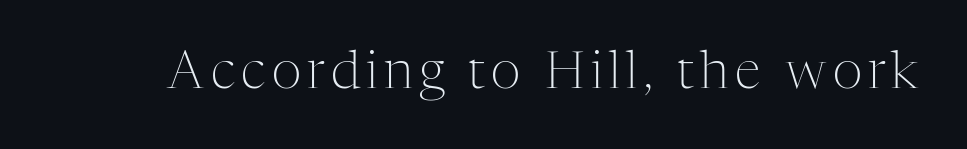
The image shows 52 px light serif type, upright; set not underlined; medium stroke contrast and a medium x-height.
